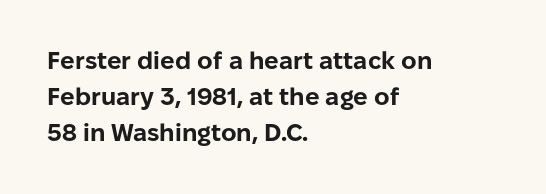
The image shows 24 px bold type, upright; set left-aligned, normal line spacing (1.51x), normal letter spacing, not underlined.
